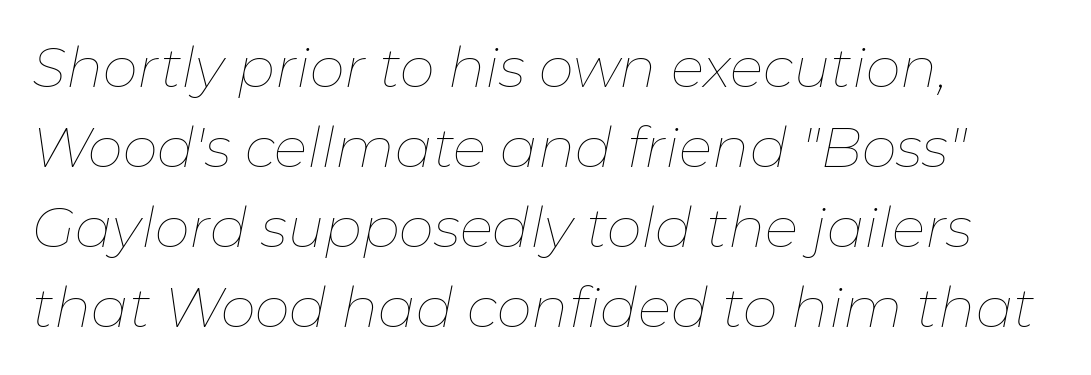
The image shows 56 px thin type, italic (leaning right); set left-aligned, normal line spacing (1.43x), normal letter spacing, not underlined; low stroke contrast and a medium x-height.
